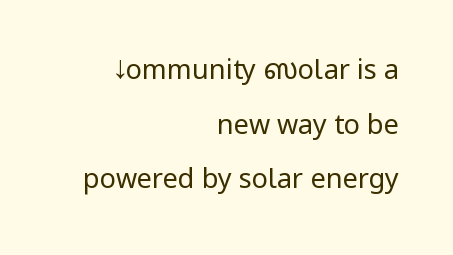
Italic: no, the glyphs are upright roman. The leading is generous, giving the passage an open texture. Weight: in the light-to-regular range. These lines are set flush right with a ragged left edge.
